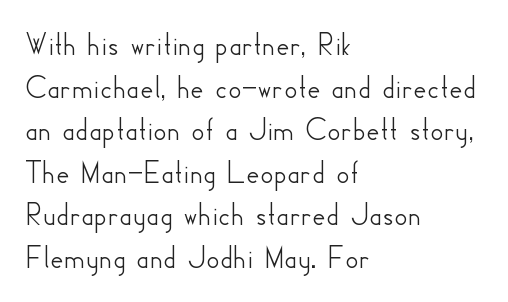
Q: Is the text italic (slanted)? A: No, it is upright.
Q: Is the typeface a serif or a sans-serif typeface? A: Sans-serif.
Q: Is the text underlined? A: No.
Q: How is the paragraph aligned? A: Left-aligned.
Q: Is the spacing between letters normal or unusually wide? A: Normal.
Q: Is the spacing between lines tight, normal or loose? A: Normal.
Q: Width (condensed, normal, or wide)? A: Normal.
Q: Stroke contrast? A: Low.
Q: x-height? A: Small.
Q: Monospaced? A: No.
